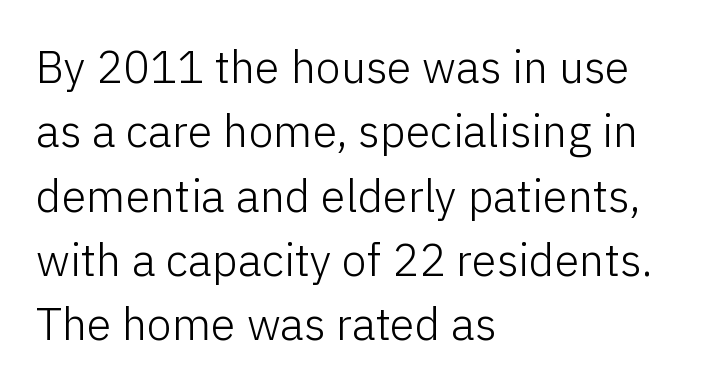
The leading is moderate, giving the passage an even texture. Short and long lines alike share a common starting point at left. Each letter's strokes conclude bluntly, with no projecting serifs. The specimen reads as upright at a glance.
